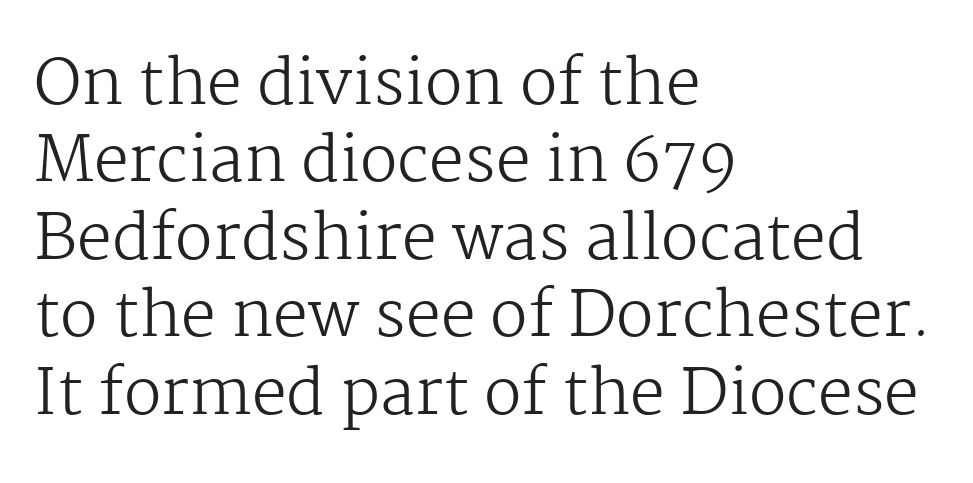
The typeface chosen for these lines features serifs. Honestly, the letter spacing is just normal — you wouldn't notice it. Posture: upright roman. The paragraph shown leans on its left margin. The designer left line spacing at the default. Ink coverage per letter is moderate at most.
